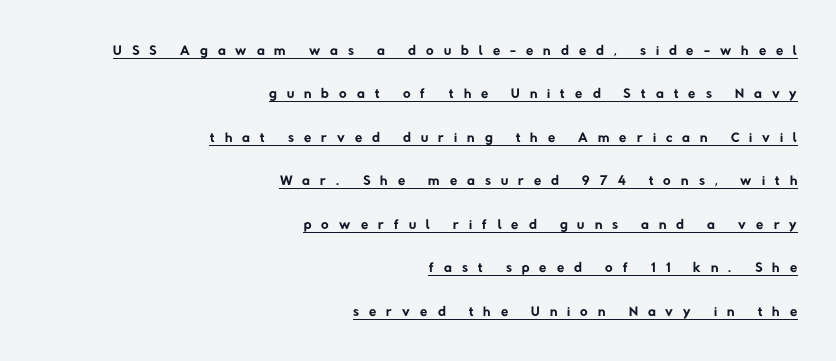
Q: Is the text bold? A: No.
Q: Is the text underlined? A: Yes.
Q: How is the paragraph aligned? A: Right-aligned.
Q: Is the spacing between letters normal or unusually wide? A: Unusually wide.
Q: Is the spacing between lines tight, normal or loose? A: Loose.
